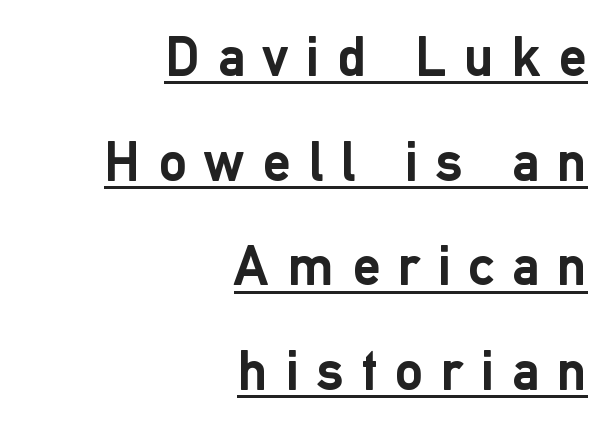
Tall strokes in this sample are plumb rather than angled. The line texture is sparse and dotted thanks to wide tracking. Check where the strokes stop: nothing finishes them off — pure sans. Is this a fixed-width face? No — the glyphs have proportional, varying widths.
